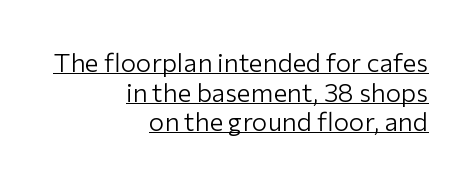
The image shows 26 px text type, upright; set right-aligned, tight line spacing (1.14x), normal letter spacing, underlined.
